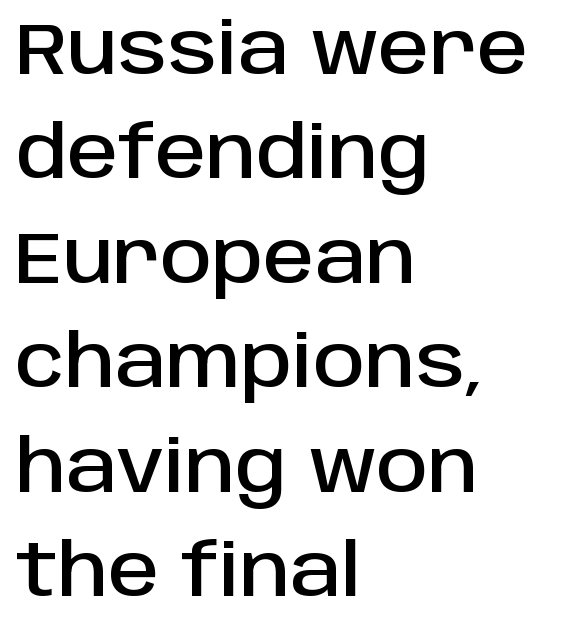
Q: Is the text italic (slanted)? A: No, it is upright.
Q: Is the typeface a serif or a sans-serif typeface? A: Sans-serif.
Q: Is the text underlined? A: No.
Q: How is the paragraph aligned? A: Left-aligned.
Q: Is the spacing between letters normal or unusually wide? A: Normal.
Q: Is the spacing between lines tight, normal or loose? A: Normal.
Q: Width (condensed, normal, or wide)? A: Normal.
Q: Stroke contrast? A: Low.
Q: x-height? A: Large.
Q: Monospaced? A: No.
